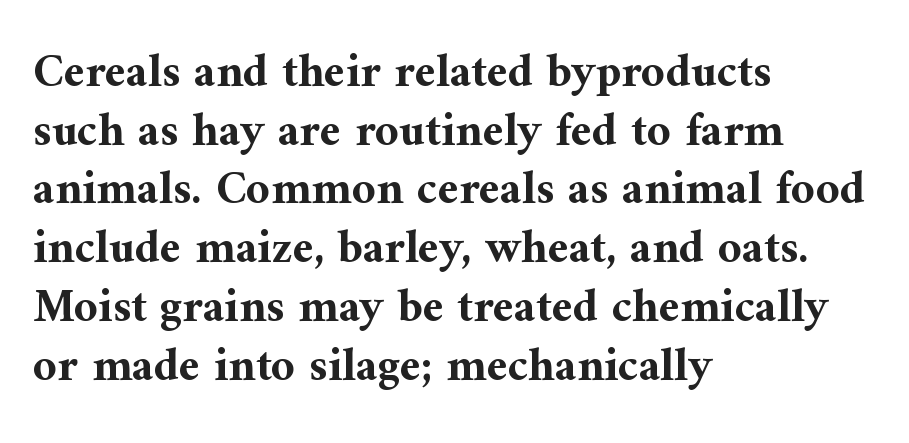
The image shows 47 px bold serif type, upright; set left-aligned, normal line spacing (1.25x), normal letter spacing, not underlined; medium stroke contrast and a medium x-height.
